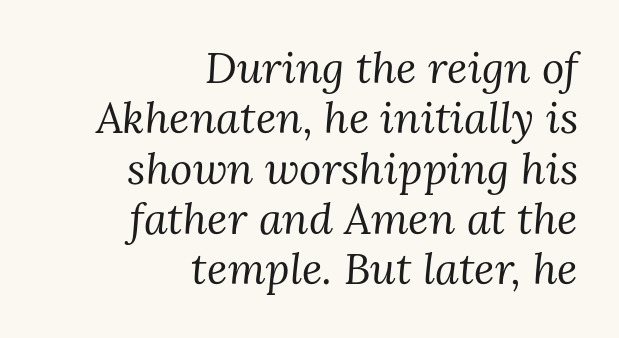
Q: Is the text bold? A: No.
Q: Is the text italic (slanted)? A: Yes, it leans right by about 3 degrees.
Q: Is the typeface a serif or a sans-serif typeface? A: Serif.
Q: Is the text underlined? A: No.
Q: How is the paragraph aligned? A: Right-aligned.
Q: Is the spacing between letters normal or unusually wide? A: Normal.
Q: Width (condensed, normal, or wide)? A: Normal.
Q: Stroke contrast? A: Medium.
Q: x-height? A: Medium.
Q: Monospaced? A: No.
